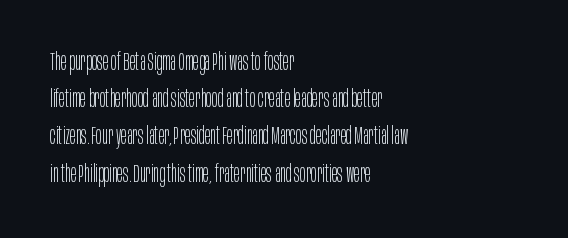
The image shows 24 px text type, upright; set left-aligned, normal line spacing (1.55x), normal letter spacing, not underlined.
